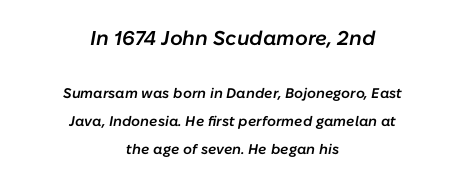
The image shows 20 px text type, italic (leaning right); set centered, loose line spacing (2.03x), normal letter spacing, not underlined; the first (top) block is 1.43x larger.
